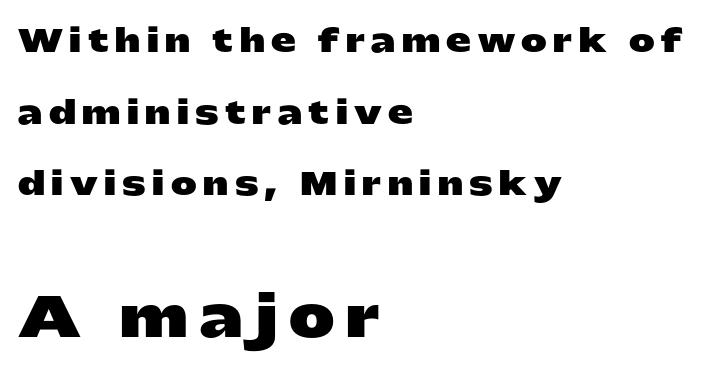
The image shows 55 px heavy, wide sans-serif type, upright; set left-aligned, loose line spacing (2.31x), unusually wide letter spacing (+0.21 em), not underlined; the second (bottom) block is 1.77x larger; low stroke contrast and a medium x-height.
